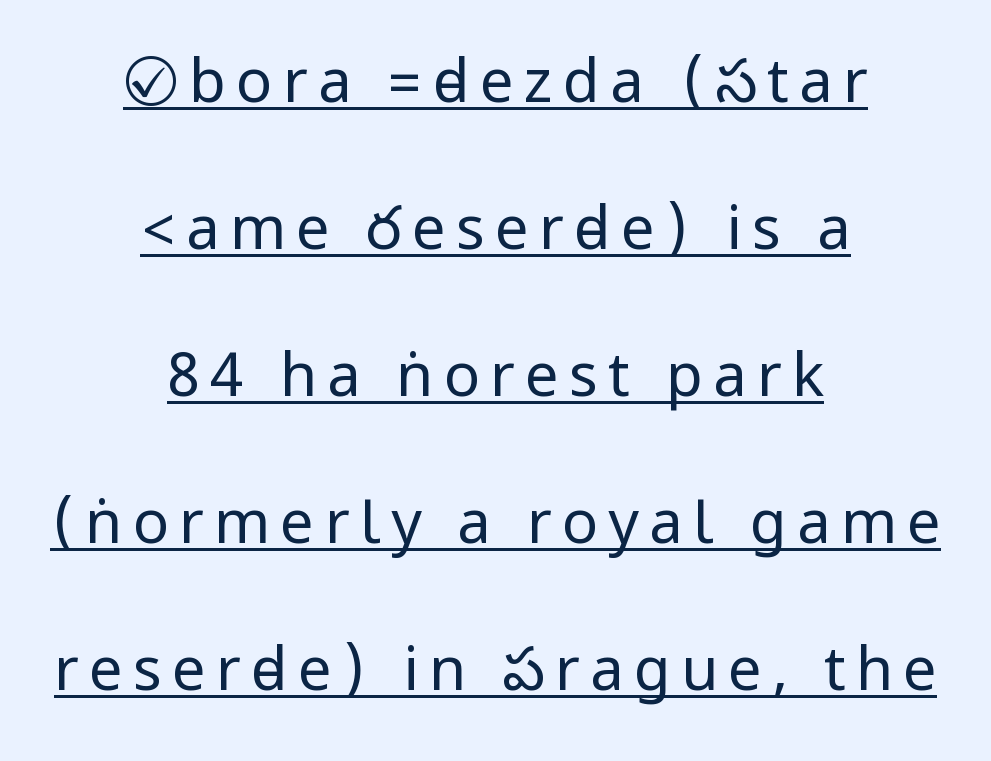
Does the leading feel generous? Absolutely, it's lavish. These lines are composed in type without serifs. The letters stand upright; this is a roman face. Each line is balanced around a shared central axis. Beneath each row of characters lies a ruled line.
